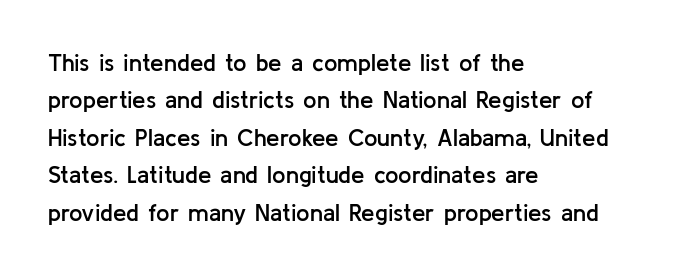
Q: Is the text bold? A: Semi-bold.
Q: Is the text italic (slanted)? A: No, it is upright.
Q: Is the text underlined? A: No.
Q: How is the paragraph aligned? A: Left-aligned.
Q: Is the spacing between letters normal or unusually wide? A: Normal.
Q: Is the spacing between lines tight, normal or loose? A: Normal.
